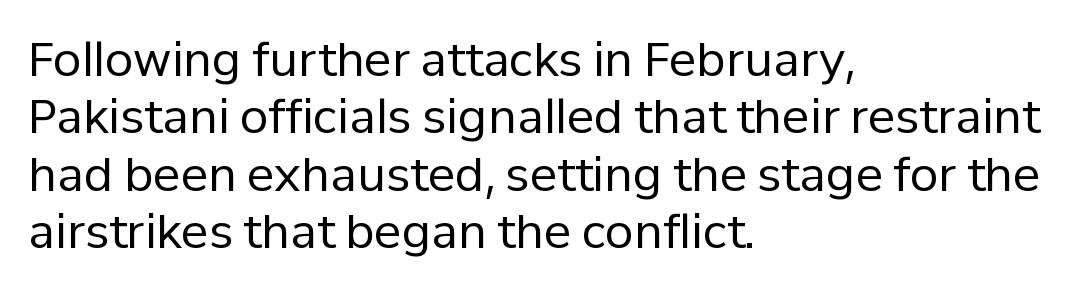
The image shows 46 px regular-weight sans-serif type, upright; set left-aligned, normal line spacing (1.25x), normal letter spacing, not underlined; low stroke contrast and a medium x-height.
